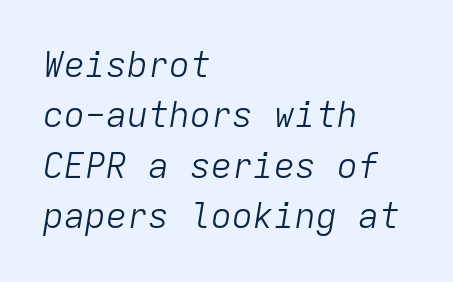
The image shows 35 px light type, italic (leaning right), monospaced; set left-aligned, normal line spacing (1.44x), normal letter spacing, not underlined; low stroke contrast and a medium x-height.
